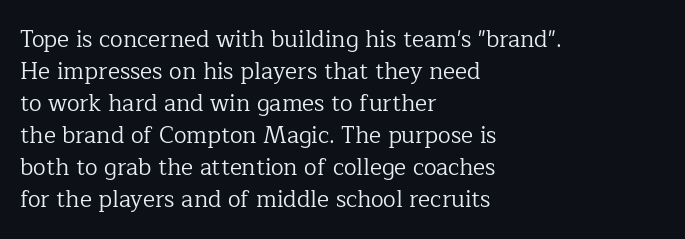
Caption: standard tracking, unaltered. Does the leading feel generous? No, just average. The lines are quadded left. Check the space under the baseline: it is left empty.
